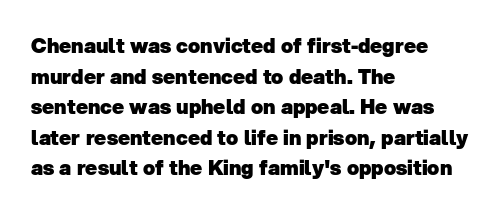
The image shows 20 px bold type; set left-aligned, normal line spacing (1.53x), normal letter spacing, not underlined.
